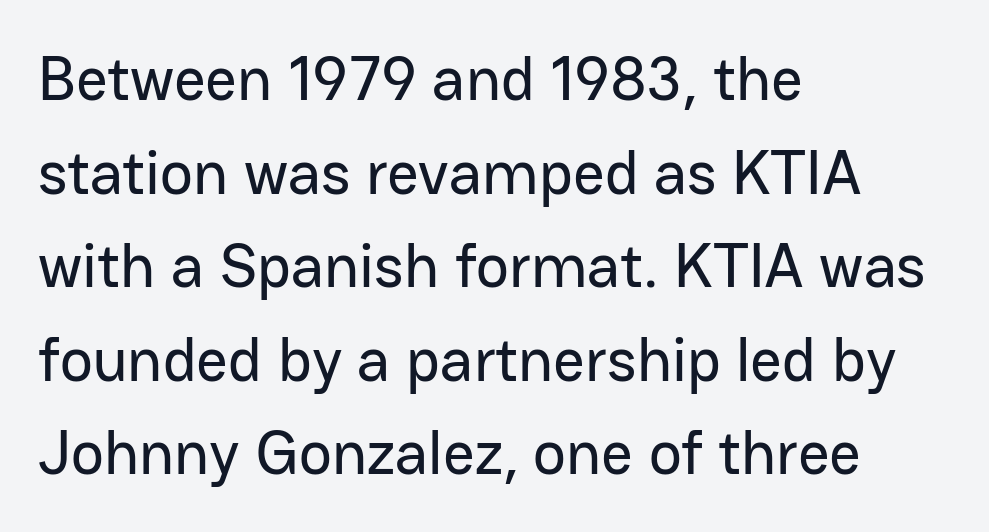
The image shows 62 px sans-serif type, upright; set left-aligned, normal line spacing (1.51x), normal letter spacing, not underlined; low stroke contrast and a medium x-height.
